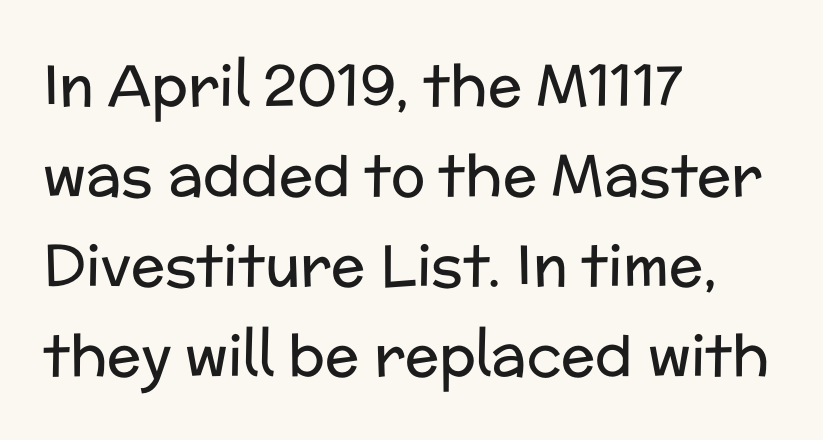
The image shows 57 px regular-weight sans-serif type, upright; set left-aligned, normal line spacing (1.58x), normal letter spacing, not underlined; low stroke contrast and a medium x-height.
